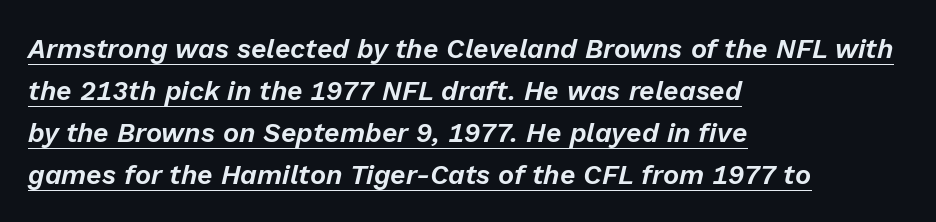
{"italic": "yes", "lean": "right", "slant_degrees": 13, "underline": "yes", "align": "left", "line_spacing": "normal", "line_spacing_ratio": 1.55, "letter_spacing": "normal", "letter_spacing_em": 0.0, "glyph_px": 27}
